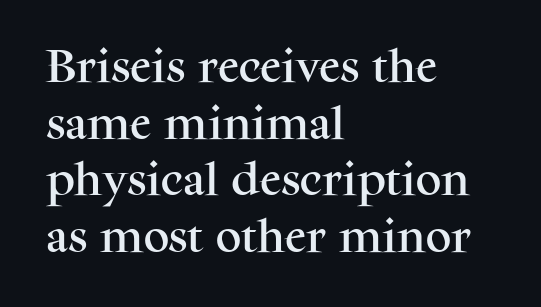
{"serif": "yes", "italic": "no", "width": "normal", "stroke_contrast": "medium", "x_height": "medium", "monospaced": "no", "underline": "no", "align": "left", "line_spacing": "normal", "line_spacing_ratio": 1.57, "letter_spacing": "normal", "letter_spacing_em": 0.0, "glyph_px": 36}
